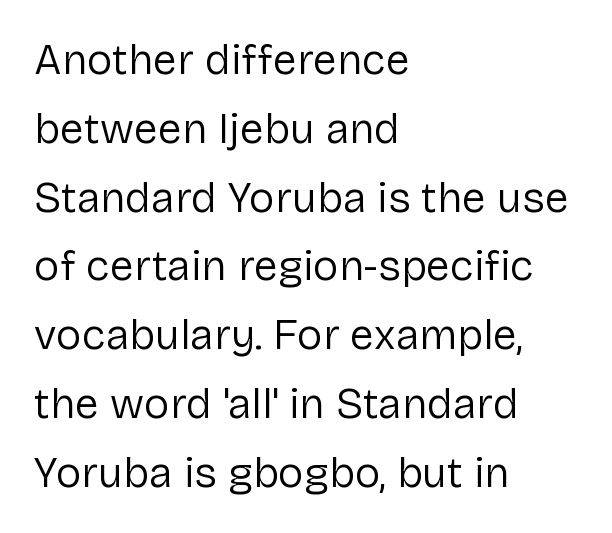
{"serif": "no", "italic": "no", "bold": "no", "weight": "regular", "width": "normal", "stroke_contrast": "low", "x_height": "medium", "monospaced": "no", "underline": "no", "align": "left", "line_spacing": "normal", "line_spacing_ratio": 1.6, "letter_spacing": "normal", "letter_spacing_em": 0.0, "glyph_px": 43}
